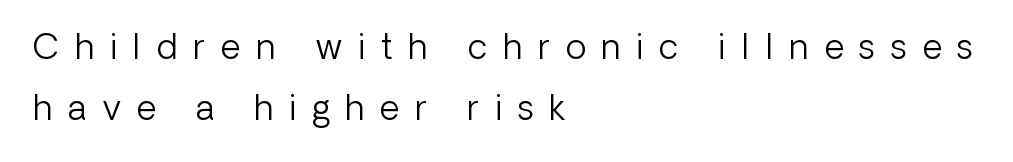
{"serif": "no", "italic": "no", "bold": "no", "weight": "light", "width": "normal", "stroke_contrast": "low", "x_height": "medium", "monospaced": "no", "underline": "no", "align": "left", "line_spacing_ratio": 1.78, "letter_spacing": "wide", "letter_spacing_em": 0.46, "glyph_px": 34}
